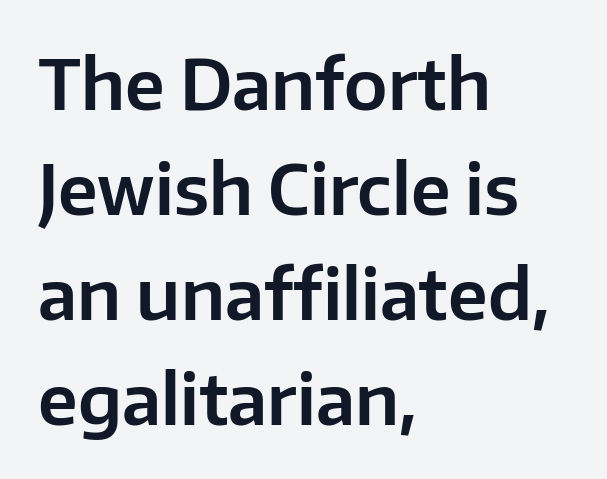
Q: Is the text italic (slanted)? A: No, it is upright.
Q: Is the typeface a serif or a sans-serif typeface? A: Sans-serif.
Q: Is the text underlined? A: No.
Q: How is the paragraph aligned? A: Left-aligned.
Q: Is the spacing between letters normal or unusually wide? A: Normal.
Q: Is the spacing between lines tight, normal or loose? A: Normal.
Q: Width (condensed, normal, or wide)? A: Normal.
Q: Stroke contrast? A: Low.
Q: x-height? A: Medium.
Q: Monospaced? A: No.
